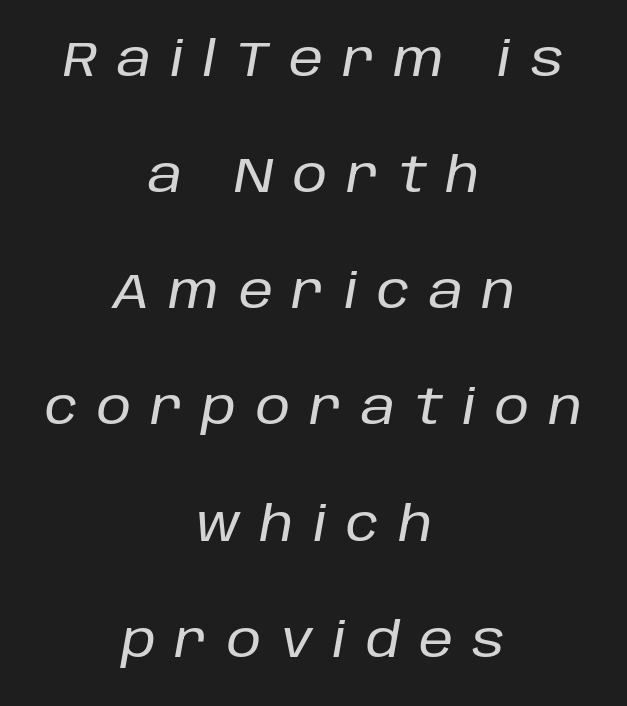
The image shows 49 px text type, italic (leaning right); set centered, loose line spacing (2.37x), unusually wide letter spacing (+0.4 em), not underlined; low stroke contrast and a large x-height.
